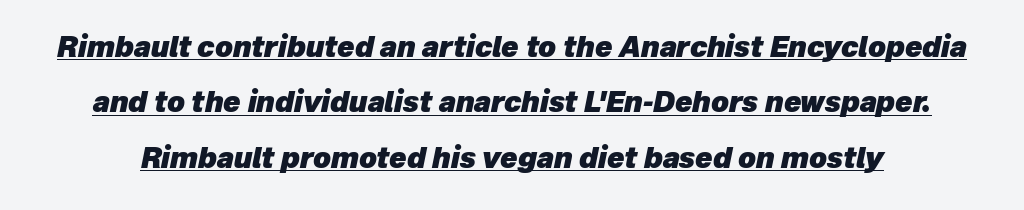
The image shows 28 px heavy type, italic (leaning right); set loose line spacing (1.98x), normal letter spacing, underlined; low stroke contrast and a medium x-height.
